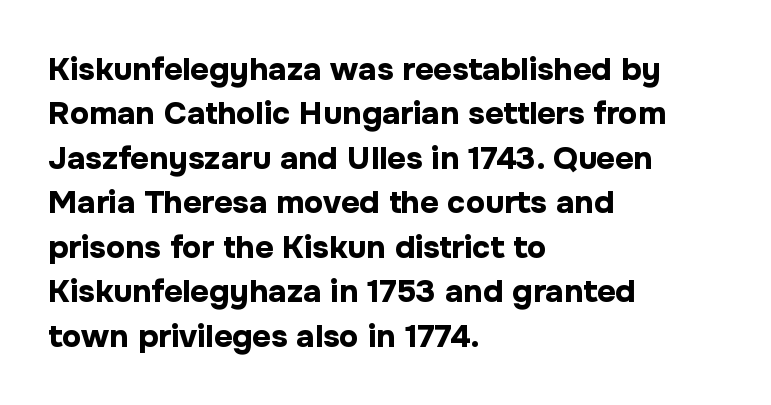
{"serif": "no", "italic": "no", "bold": "yes", "weight": "bold", "width": "normal", "stroke_contrast": "low", "x_height": "medium", "monospaced": "no", "underline": "no", "align": "left", "line_spacing": "normal", "line_spacing_ratio": 1.39, "letter_spacing": "normal", "letter_spacing_em": 0.0, "glyph_px": 32}
